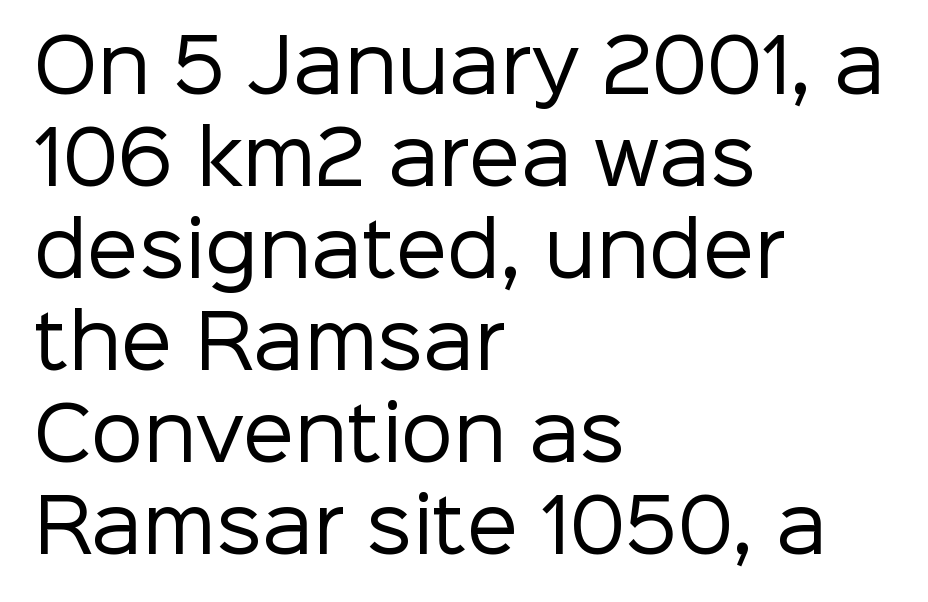
{"serif": "no", "italic": "no", "bold": "no", "weight": "regular", "width": "normal", "stroke_contrast": "low", "x_height": "medium", "monospaced": "no", "underline": "no", "align": "left", "line_spacing": "normal", "line_spacing_ratio": 1.26, "letter_spacing": "normal", "letter_spacing_em": 0.0, "glyph_px": 73}
